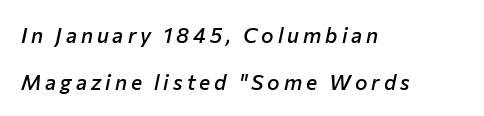
Leading: increased. Where is the straight margin? On the left. The strokes are fattened partway — semibold, not bold. This sample uses an oblique cut, with every glyph tilted off the vertical. Only glyphs here, with clear space below each row.
